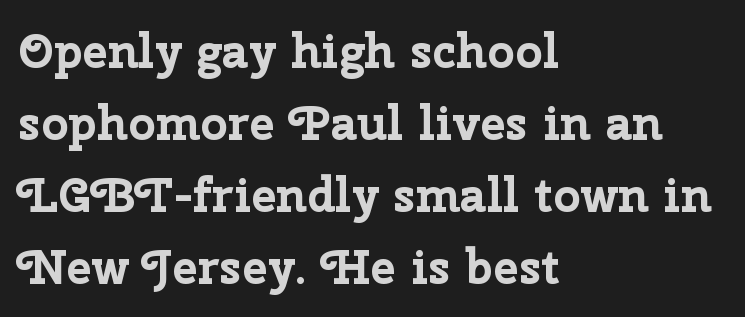
Designer's note — italics off, roman on. Reading down the column, the eye jumps a familiar distance to each next line. Is the letter spacing exaggerated? No — it looks like the ordinary default. The passage shown is not underscored anywhere. Varying glyph widths throughout — classic text-font behaviour.
